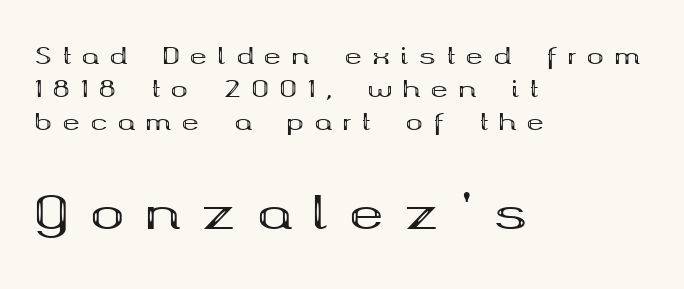
Note the varied advance widths — an 'i' is clearly narrower than an 'm'. The face used here is seriffed, in the tradition of book romans. This is the regular roman posture of the typeface. Which chunk is bigger? The second one — the bottom block dwarfs the top.
